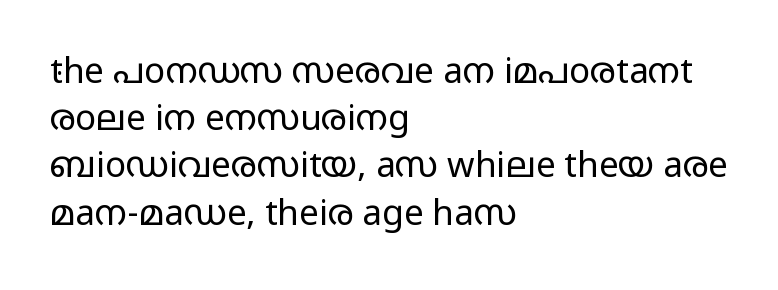
{"serif": "no", "italic": "no", "bold": "no", "weight": "regular", "width": "wide", "stroke_contrast": "low", "x_height": "medium", "monospaced": "no", "underline": "no", "align": "left", "line_spacing": "normal", "line_spacing_ratio": 1.35, "letter_spacing": "normal", "letter_spacing_em": 0.0, "glyph_px": 35}
